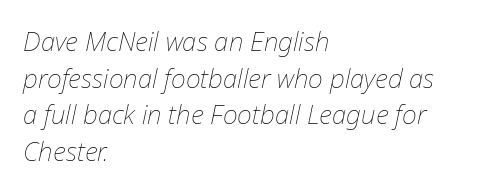
Q: Is the text bold? A: No.
Q: Is the text italic (slanted)? A: Yes, it leans right by about 12 degrees.
Q: Is the text underlined? A: No.
Q: How is the paragraph aligned? A: Left-aligned.
Q: Is the spacing between letters normal or unusually wide? A: Normal.
Q: Is the spacing between lines tight, normal or loose? A: Normal.
